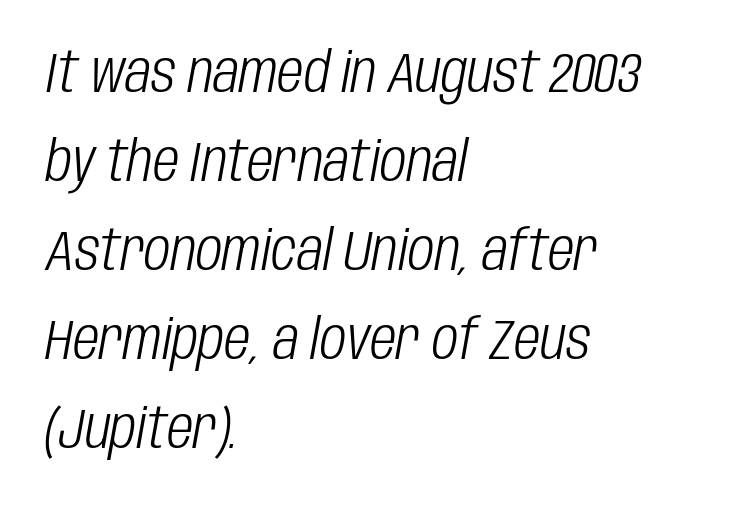
Is there much room between lines? A standard amount, neither cramped nor airy. The font sits on the lighter half of the weight spectrum, regular included. Lines of text with bare space underneath. Letter spacing: default. The face used here is proportionally spaced, like ordinary book or web type.
